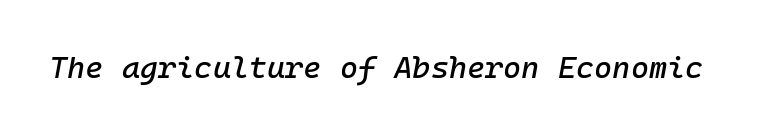
The image shows 31 px text type, italic (leaning right), monospaced; set normal letter spacing, not underlined; low stroke contrast and a medium x-height.
